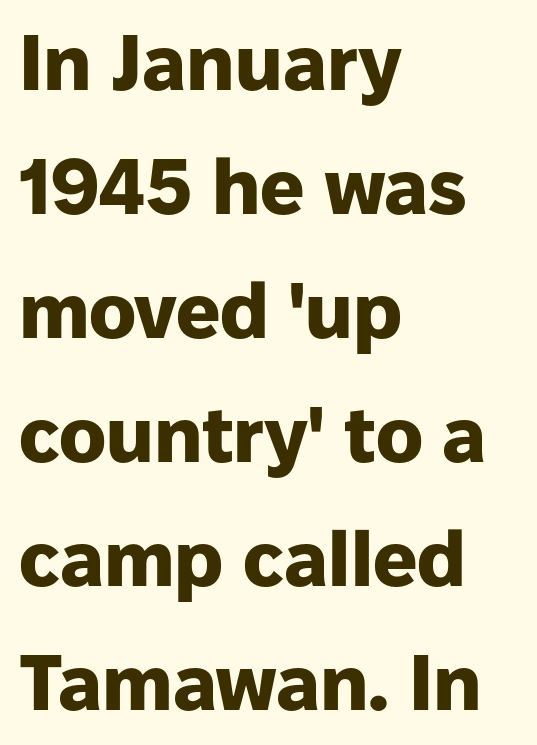
The image shows 78 px heavy sans-serif type, upright; set left-aligned, normal line spacing (1.59x), normal letter spacing, not underlined; low stroke contrast and a medium x-height.
